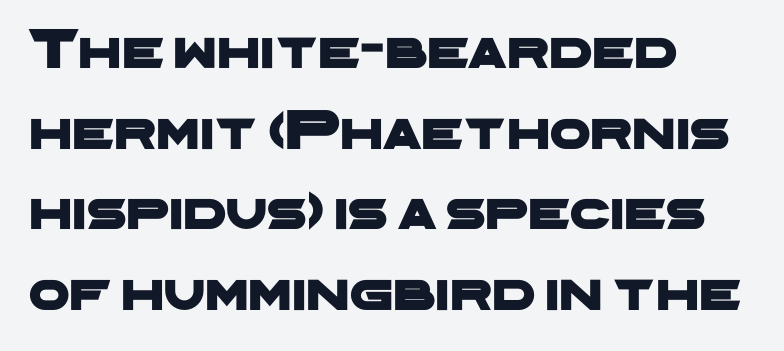
Q: Is the typeface a serif or a sans-serif typeface? A: Sans-serif.
Q: Is the text underlined? A: No.
Q: How is the paragraph aligned? A: Left-aligned.
Q: Is the spacing between letters normal or unusually wide? A: Normal.
Q: Is the spacing between lines tight, normal or loose? A: Normal.
Q: Width (condensed, normal, or wide)? A: Wide.
Q: Stroke contrast? A: Low.
Q: x-height? A: Medium.
Q: Monospaced? A: No.
